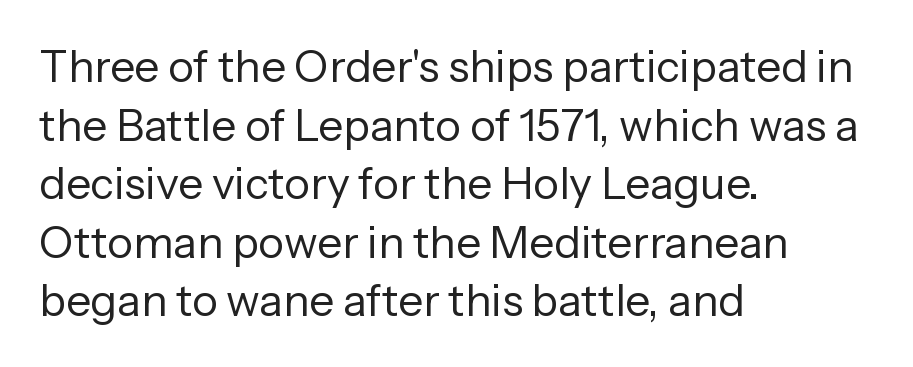
The typeface chosen for these lines omits serifs. Whoever set this chose a conventional vertical rhythm. Layout note: lines flush left. Think standard paragraph weight, or any step lighter than that. Spacing verdict: proportional, widths tailored to each character.
